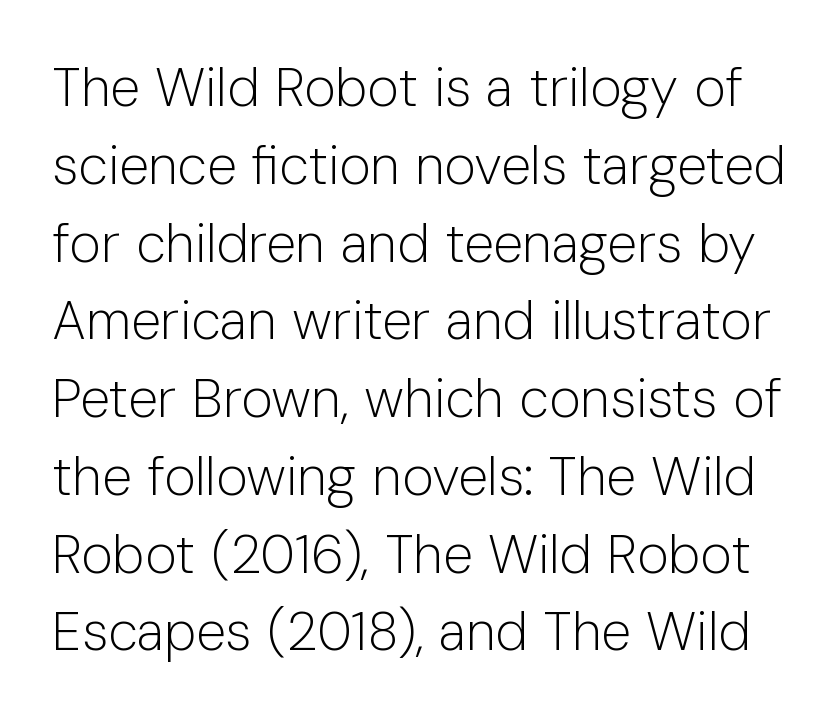
{"serif": "no", "italic": "no", "bold": "no", "weight": "light", "width": "normal", "stroke_contrast": "low", "x_height": "medium", "monospaced": "no", "underline": "no", "line_spacing": "normal", "line_spacing_ratio": 1.44, "letter_spacing": "normal", "letter_spacing_em": 0.0, "glyph_px": 54}
